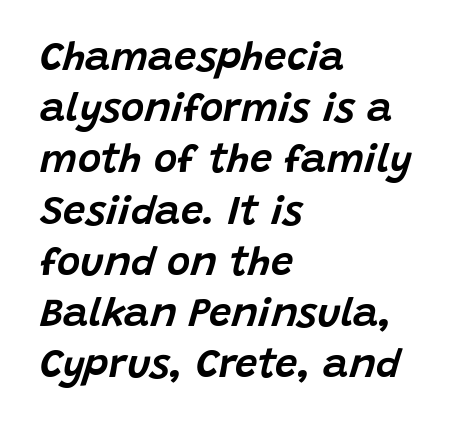
{"italic": "yes", "lean": "right", "slant_degrees": 15, "width": "normal", "stroke_contrast": "low", "x_height": "large", "monospaced": "no", "underline": "no", "align": "left", "line_spacing": "normal", "line_spacing_ratio": 1.28, "letter_spacing": "normal", "letter_spacing_em": 0.0, "glyph_px": 40}
